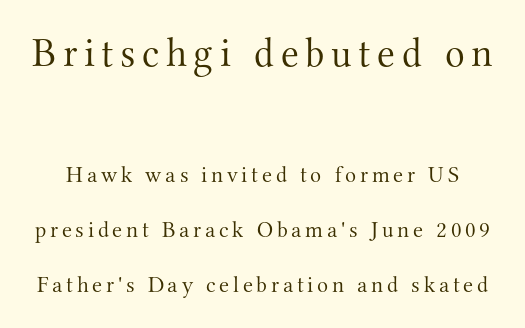
Q: Is the text bold? A: No.
Q: Is the text italic (slanted)? A: No, it is upright.
Q: Is the typeface a serif or a sans-serif typeface? A: Serif.
Q: Is the text underlined? A: No.
Q: Is the spacing between lines tight, normal or loose? A: Loose.
Q: Which block of text is set in a larger size, the first (top) or the second (bottom)? A: The first (top) one.
Q: Width (condensed, normal, or wide)? A: Normal.
Q: Stroke contrast? A: Medium.
Q: x-height? A: Small.
Q: Monospaced? A: No.
